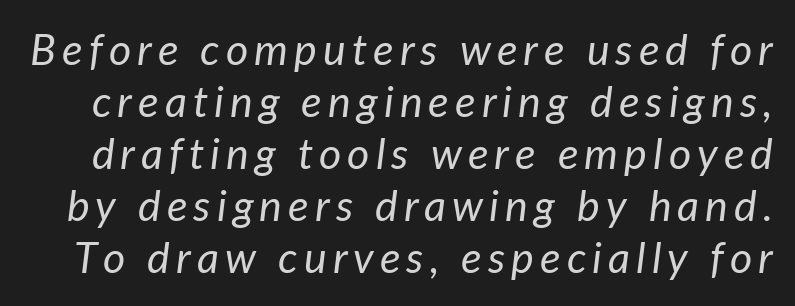
{"italic": "yes", "lean": "right", "slant_degrees": 7, "bold": "no", "weight": "regular", "width": "normal", "stroke_contrast": "low", "x_height": "medium", "monospaced": "no", "underline": "no", "line_spacing_ratio": 1.21, "glyph_px": 43}
